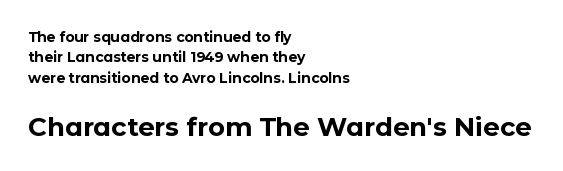
{"italic": "no", "bold": "yes", "underline": "no", "align": "left", "line_spacing": "normal", "line_spacing_ratio": 1.45, "letter_spacing": "normal", "letter_spacing_em": 0.0, "larger_block": "second", "size_ratio": 1.86, "glyph_px": 26}
